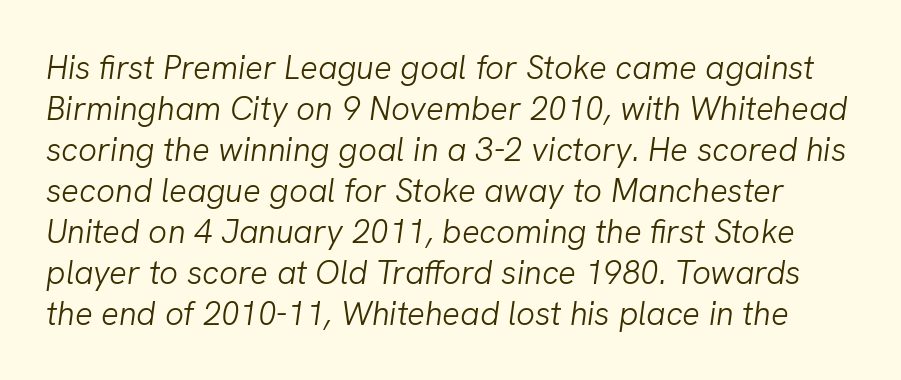
Q: Is the text bold? A: No.
Q: Is the text italic (slanted)? A: Yes, it leans right by about 8 degrees.
Q: Is the text underlined? A: No.
Q: Is the spacing between letters normal or unusually wide? A: Normal.
Q: Width (condensed, normal, or wide)? A: Normal.
Q: Stroke contrast? A: Low.
Q: x-height? A: Medium.
Q: Monospaced? A: No.
